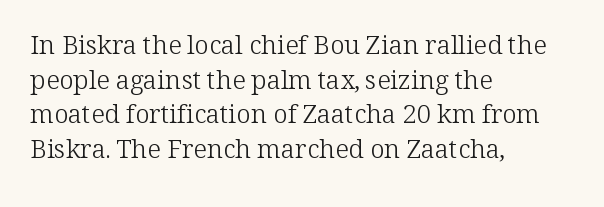
Q: Is the text bold? A: No.
Q: Is the text italic (slanted)? A: No, it is upright.
Q: Is the text underlined? A: No.
Q: How is the paragraph aligned? A: Left-aligned.
Q: Is the spacing between letters normal or unusually wide? A: Normal.
Q: Is the spacing between lines tight, normal or loose? A: Normal.
